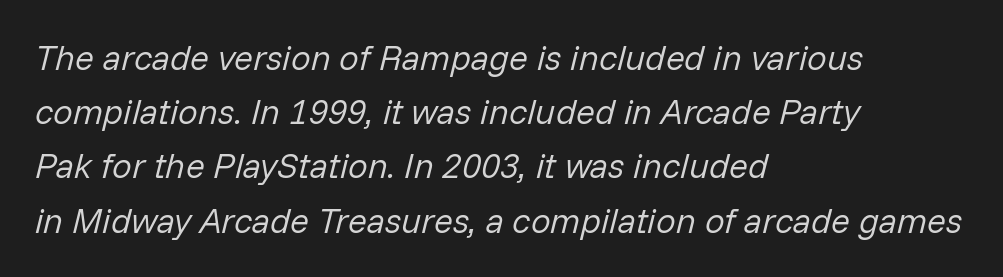
Q: Is the text bold? A: No.
Q: Is the text italic (slanted)? A: Yes, it leans right by about 14 degrees.
Q: Is the text underlined? A: No.
Q: How is the paragraph aligned? A: Left-aligned.
Q: Is the spacing between letters normal or unusually wide? A: Normal.
Q: Is the spacing between lines tight, normal or loose? A: Normal.
Q: Width (condensed, normal, or wide)? A: Normal.
Q: Stroke contrast? A: Low.
Q: x-height? A: Medium.
Q: Monospaced? A: No.
